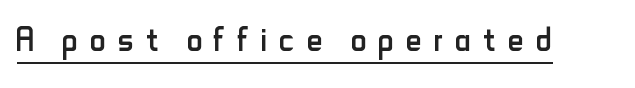
You can tell it's not italic because the verticals are truly vertical. Each letter keeps its own natural width here, so spacing adapts to shape. Observe the wide spacing: letters keep a clear distance from each other. Weight: in the light-to-regular range. Honestly, the underline is the first thing you notice here. The font family rendered here belongs to the sans-serif group.
